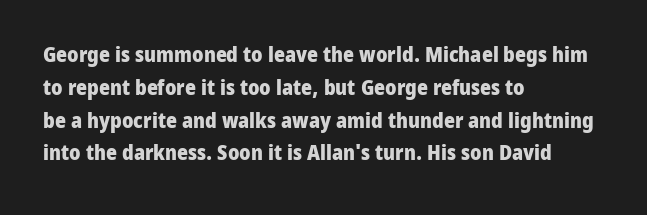
The image shows 21 px bold type, upright; set left-aligned, normal line spacing (1.56x), normal letter spacing, not underlined.
